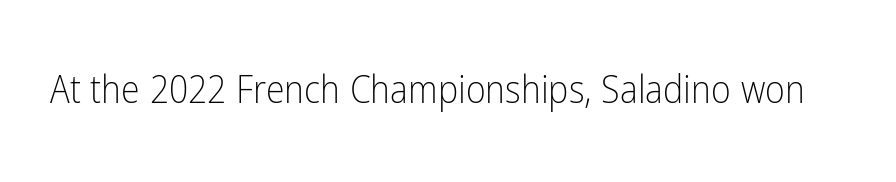
The letters advance in unequal steps, a hallmark of proportional type. Honestly, the letter spacing is just normal — you wouldn't notice it. What kind of face is this? One without serifs — a sans. Vertical stems look standard width or narrower in stroke.
